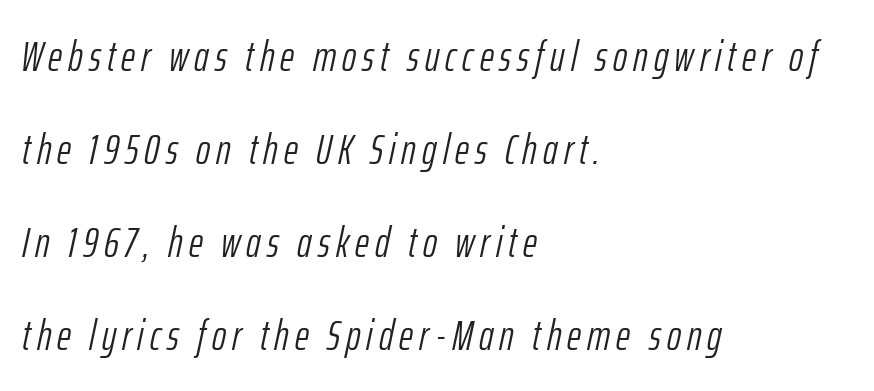
Q: Is the text bold? A: No.
Q: Is the text italic (slanted)? A: Yes, it leans right by about 12 degrees.
Q: Is the text underlined? A: No.
Q: How is the paragraph aligned? A: Left-aligned.
Q: Is the spacing between lines tight, normal or loose? A: Loose.
Q: Width (condensed, normal, or wide)? A: Condensed.
Q: Stroke contrast? A: Low.
Q: x-height? A: Medium.
Q: Monospaced? A: No.
